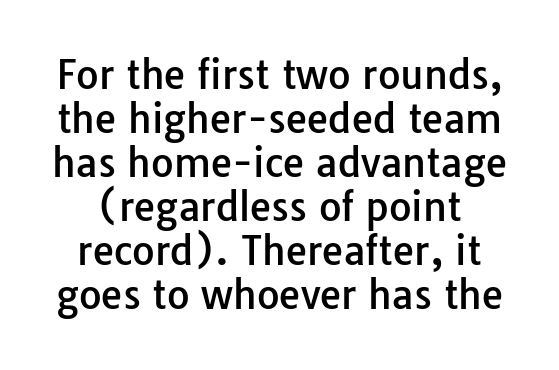
{"serif": "no", "italic": "no", "width": "normal", "stroke_contrast": "low", "x_height": "medium", "monospaced": "no", "underline": "no", "line_spacing": "tight", "line_spacing_ratio": 1.13, "letter_spacing": "normal", "letter_spacing_em": 0.0, "glyph_px": 39}
